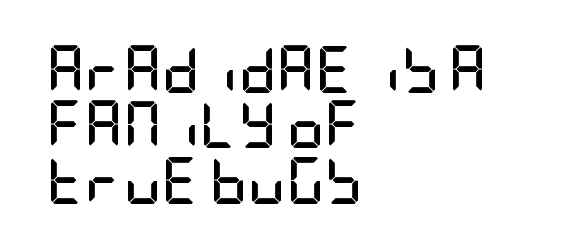
{"serif": "no", "italic": "no", "bold": "yes", "weight": "semibold", "width": "condensed", "stroke_contrast": "low", "x_height": "large", "underline": "no", "align": "left", "line_spacing_ratio": 1.18, "letter_spacing": "normal", "letter_spacing_em": 0.0, "glyph_px": 47}
